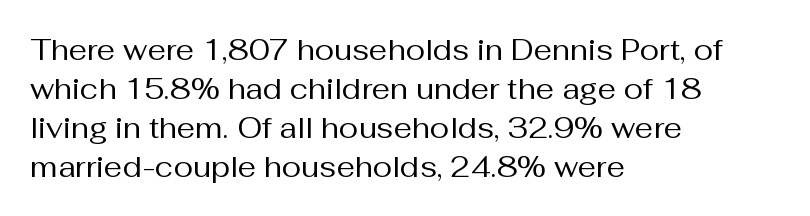
The image shows 29 px regular-weight sans-serif type, upright; set left-aligned, normal line spacing (1.34x), normal letter spacing, not underlined; medium stroke contrast and a medium x-height.
